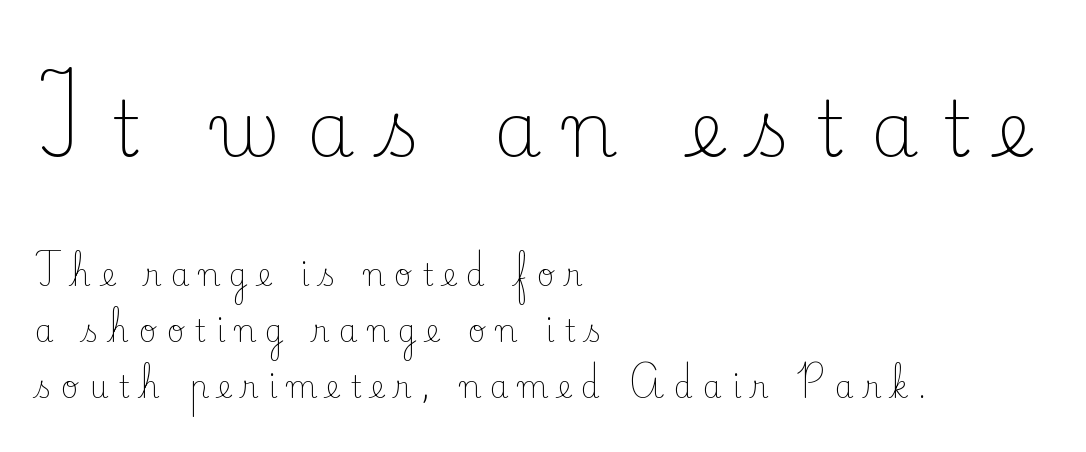
Q: Is the text bold? A: No.
Q: Is the text italic (slanted)? A: No, it is upright.
Q: Is the typeface a serif or a sans-serif typeface? A: Serif.
Q: Is the text underlined? A: No.
Q: How is the paragraph aligned? A: Left-aligned.
Q: Is the spacing between letters normal or unusually wide? A: Unusually wide.
Q: Which block of text is set in a larger size, the first (top) or the second (bottom)? A: The first (top) one.
Q: Width (condensed, normal, or wide)? A: Normal.
Q: Stroke contrast? A: Low.
Q: x-height? A: Small.
Q: Monospaced? A: No.
